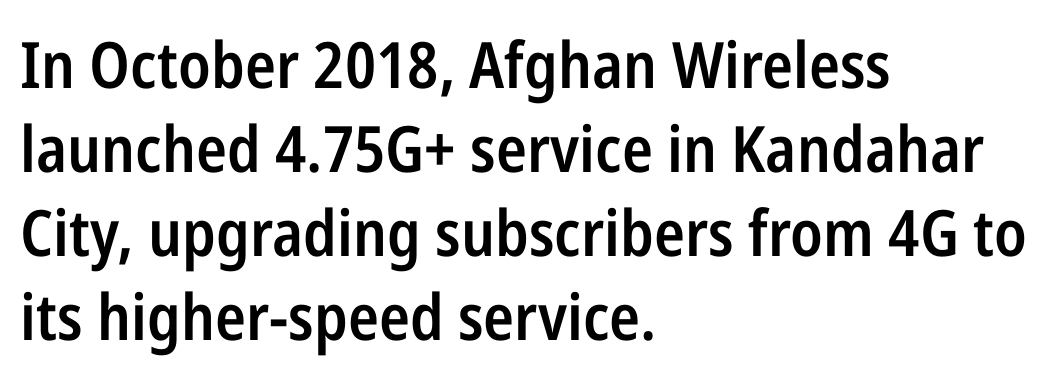
The image shows 64 px semibold, condensed sans-serif type, upright; set left-aligned, normal line spacing (1.31x), normal letter spacing, not underlined; low stroke contrast and a medium x-height.
